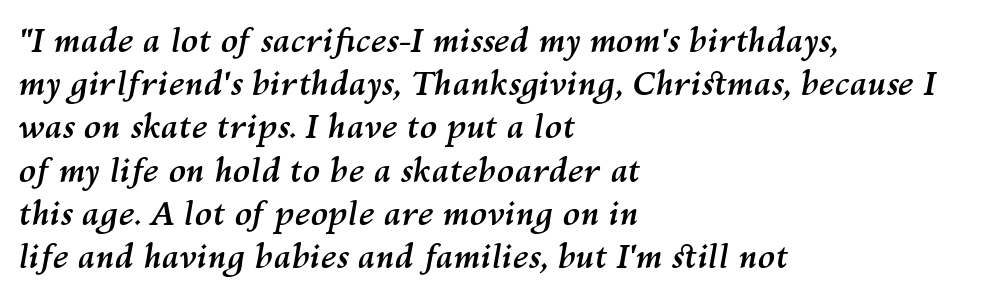
Q: Is the text bold? A: Yes.
Q: Is the text italic (slanted)? A: Yes, it leans right by about 10 degrees.
Q: Is the text underlined? A: No.
Q: How is the paragraph aligned? A: Left-aligned.
Q: Is the spacing between letters normal or unusually wide? A: Normal.
Q: Is the spacing between lines tight, normal or loose? A: Normal.
Q: Width (condensed, normal, or wide)? A: Normal.
Q: Stroke contrast? A: Medium.
Q: x-height? A: Medium.
Q: Monospaced? A: No.
